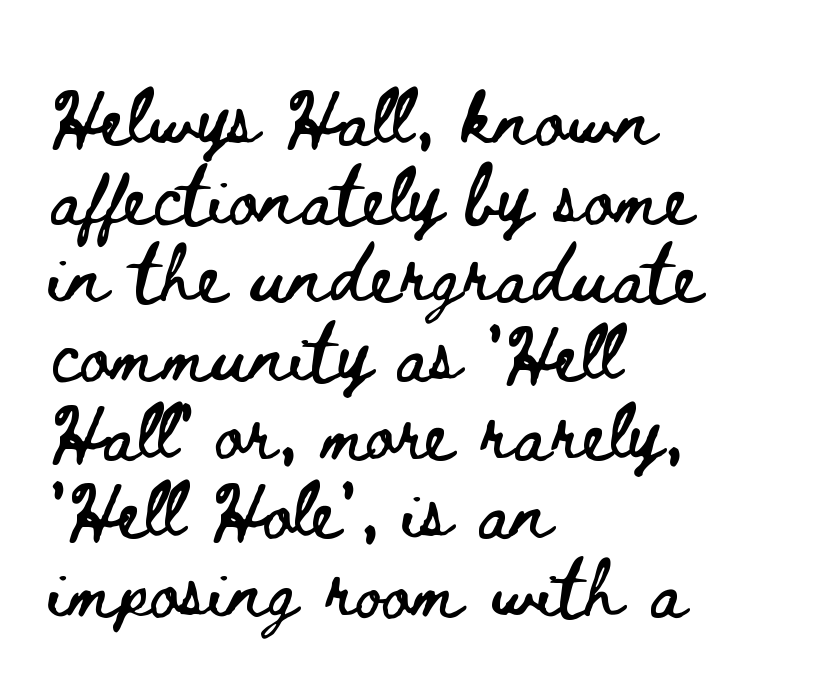
{"width": "wide", "stroke_contrast": "low", "x_height": "small", "monospaced": "no", "underline": "no", "align": "left", "line_spacing": "normal", "line_spacing_ratio": 1.38, "letter_spacing": "normal", "letter_spacing_em": 0.0, "glyph_px": 57}
